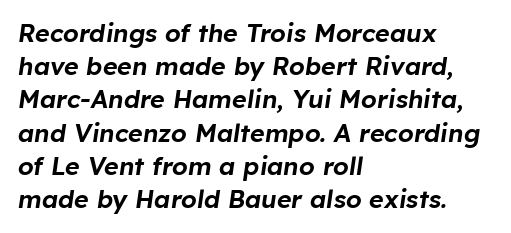
The image shows 25 px text type, italic (leaning right); set left-aligned, normal line spacing (1.33x), normal letter spacing, not underlined.
